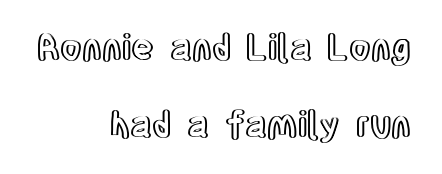
Each word holds together tightly as a unit, with standard inter-letter gaps. Designer's note — italics off, roman on. Decoration check: the copy has no underline. If you measured baseline to baseline, you'd find a long distance.
